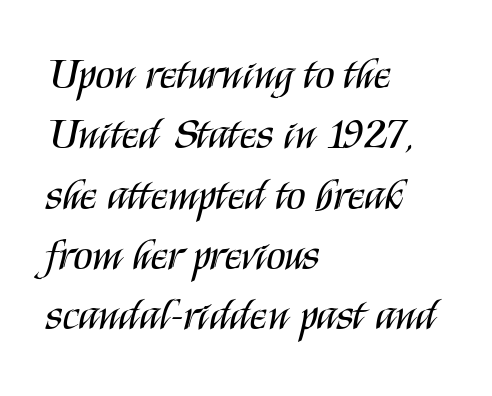
Q: Is the text bold? A: No.
Q: Is the text italic (slanted)? A: Yes.
Q: Is the typeface a serif or a sans-serif typeface? A: Sans-serif.
Q: Is the text underlined? A: No.
Q: How is the paragraph aligned? A: Left-aligned.
Q: Is the spacing between letters normal or unusually wide? A: Normal.
Q: Is the spacing between lines tight, normal or loose? A: Normal.
Q: Width (condensed, normal, or wide)? A: Condensed.
Q: Stroke contrast? A: Medium.
Q: x-height? A: Large.
Q: Monospaced? A: No.
